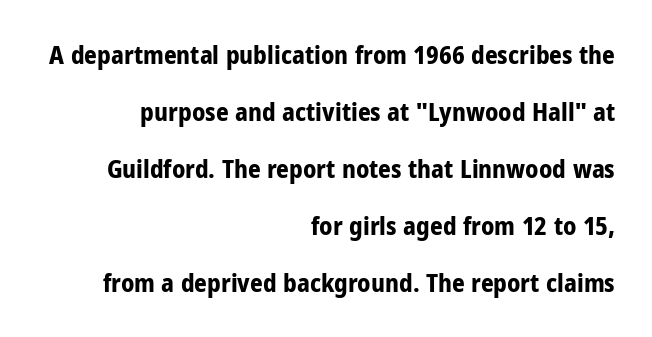
This sample uses an upright cut, with every glyph sitting square on the baseline. Interline gaps are noticeably wide in this sample. The strip under each line holds only bare page. Tracking value appears to be zero — textbook default spacing.
